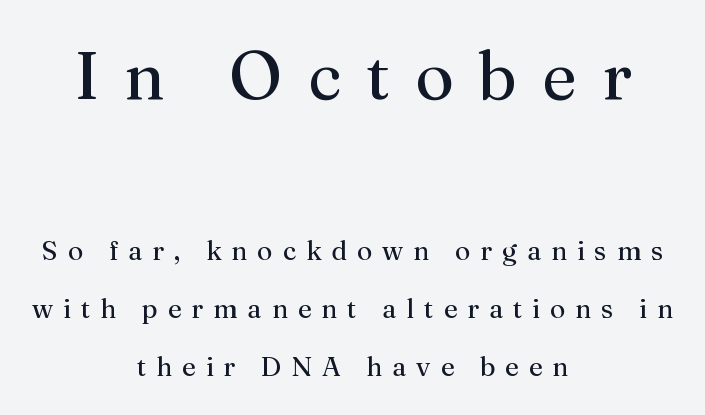
Q: Is the text bold? A: No.
Q: Is the text italic (slanted)? A: No, it is upright.
Q: Is the typeface a serif or a sans-serif typeface? A: Serif.
Q: Is the text underlined? A: No.
Q: How is the paragraph aligned? A: Centered.
Q: Is the spacing between letters normal or unusually wide? A: Unusually wide.
Q: Is the spacing between lines tight, normal or loose? A: Loose.
Q: Which block of text is set in a larger size, the first (top) or the second (bottom)? A: The first (top) one.
Q: Width (condensed, normal, or wide)? A: Normal.
Q: Stroke contrast? A: Medium.
Q: x-height? A: Medium.
Q: Monospaced? A: No.
